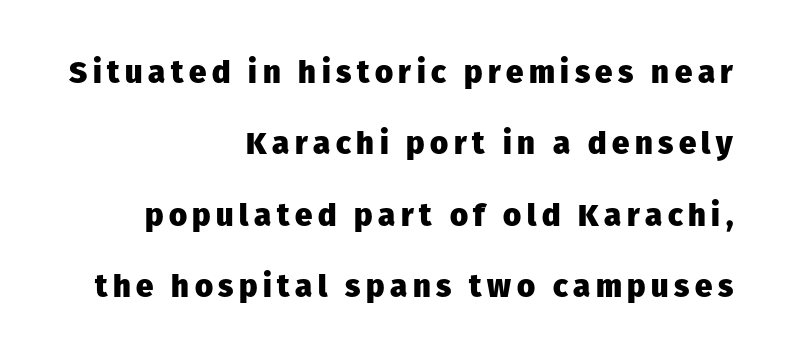
Varying glyph widths throughout — classic text-font behaviour. A roman cut, with each character standing at attention. A dark, heavy texture on the line: the type is bold. Clear beneath every line of the passage. The rag falls on the left side of this text block. The type family on display is of the sans-serif kind.
